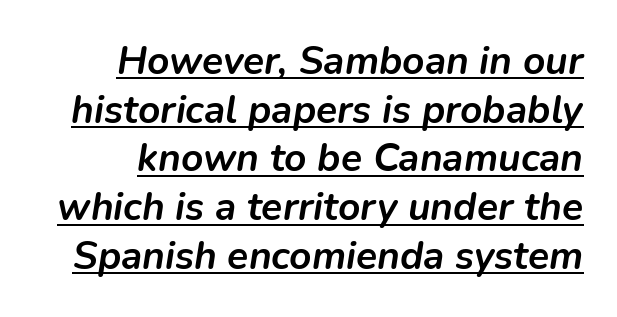
{"italic": "yes", "lean": "right", "slant_degrees": 9, "bold": "yes", "weight": "semibold", "width": "normal", "stroke_contrast": "low", "x_height": "medium", "monospaced": "no", "underline": "yes", "align": "right", "line_spacing": "normal", "line_spacing_ratio": 1.25, "letter_spacing": "normal", "letter_spacing_em": 0.0, "glyph_px": 39}
